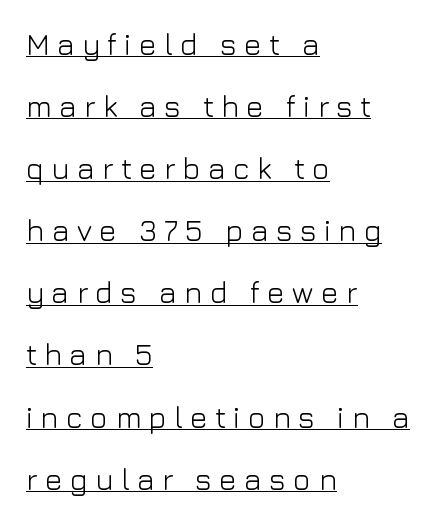
{"serif": "no", "italic": "no", "bold": "no", "weight": "light", "width": "normal", "stroke_contrast": "low", "x_height": "medium", "monospaced": "no", "underline": "yes", "align": "left", "line_spacing": "loose", "line_spacing_ratio": 2.07, "letter_spacing": "wide", "letter_spacing_em": 0.24, "glyph_px": 30}
